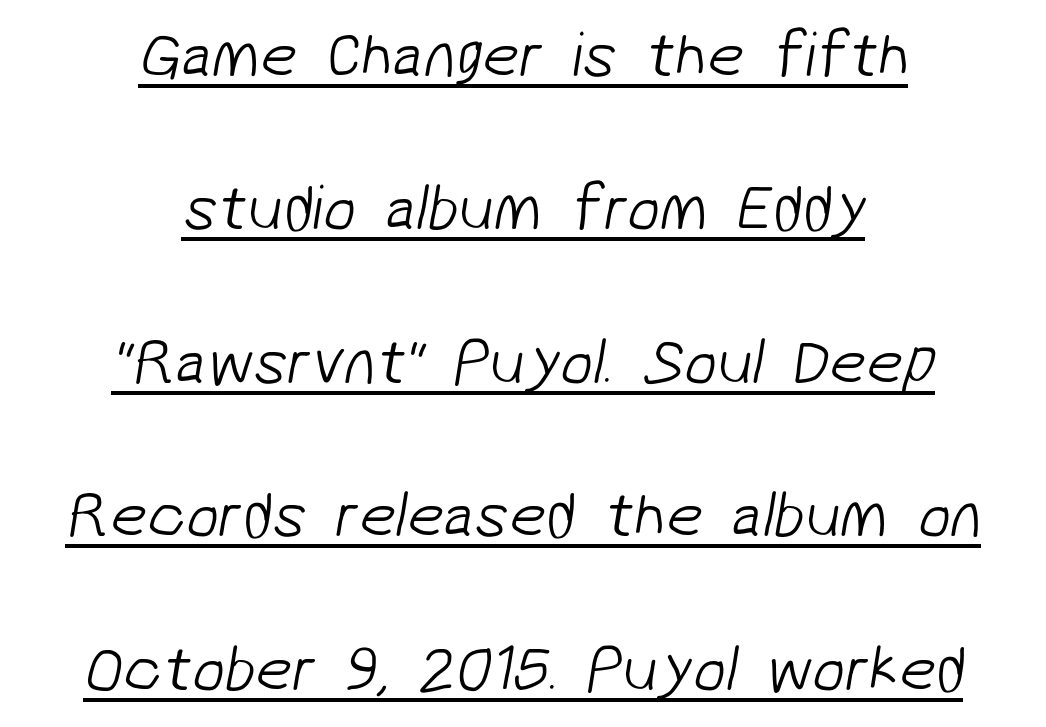
Q: Is the text bold? A: No.
Q: Is the typeface a serif or a sans-serif typeface? A: Sans-serif.
Q: Is the text underlined? A: Yes.
Q: How is the paragraph aligned? A: Centered.
Q: Is the spacing between letters normal or unusually wide? A: Normal.
Q: Is the spacing between lines tight, normal or loose? A: Loose.
Q: Width (condensed, normal, or wide)? A: Normal.
Q: Stroke contrast? A: Low.
Q: x-height? A: Medium.
Q: Monospaced? A: No.
